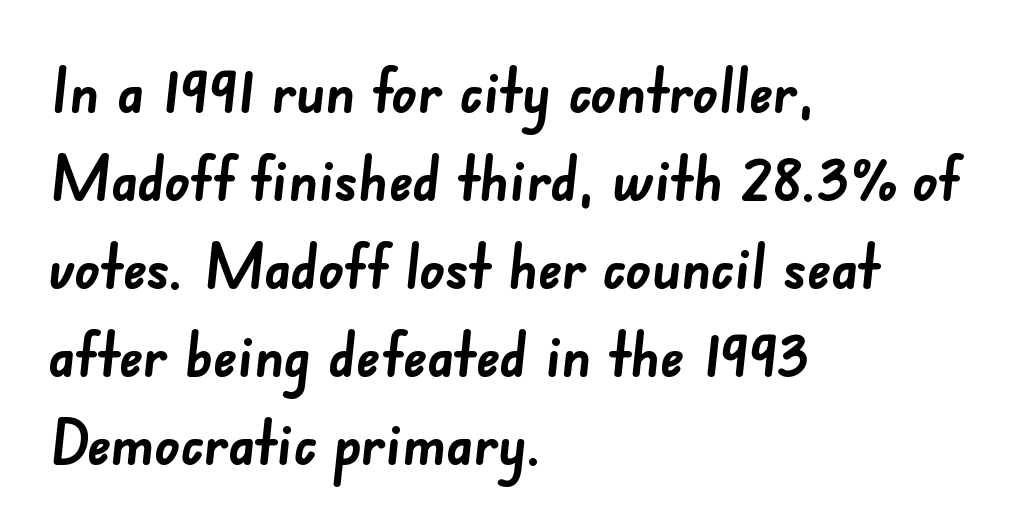
Q: Is the text bold? A: Yes.
Q: Is the typeface a serif or a sans-serif typeface? A: Sans-serif.
Q: Is the text underlined? A: No.
Q: How is the paragraph aligned? A: Left-aligned.
Q: Is the spacing between letters normal or unusually wide? A: Normal.
Q: Is the spacing between lines tight, normal or loose? A: Normal.
Q: Width (condensed, normal, or wide)? A: Normal.
Q: Stroke contrast? A: Low.
Q: x-height? A: Small.
Q: Monospaced? A: No.
